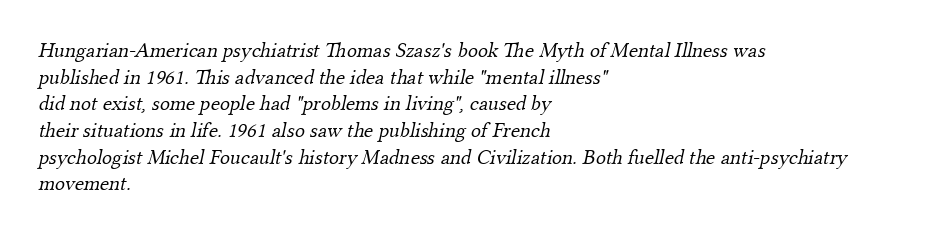
{"bold": "no", "underline": "no", "align": "left", "line_spacing": "normal", "line_spacing_ratio": 1.27, "letter_spacing": "normal", "letter_spacing_em": 0.0, "glyph_px": 21}
